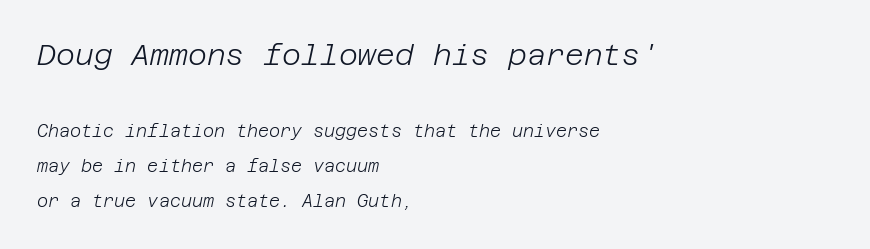
The image shows 29 px light type, italic (leaning right); set left-aligned, loose line spacing (2.08x), normal letter spacing, not underlined; the first (top) block is 1.71x larger; low stroke contrast and a large x-height.
